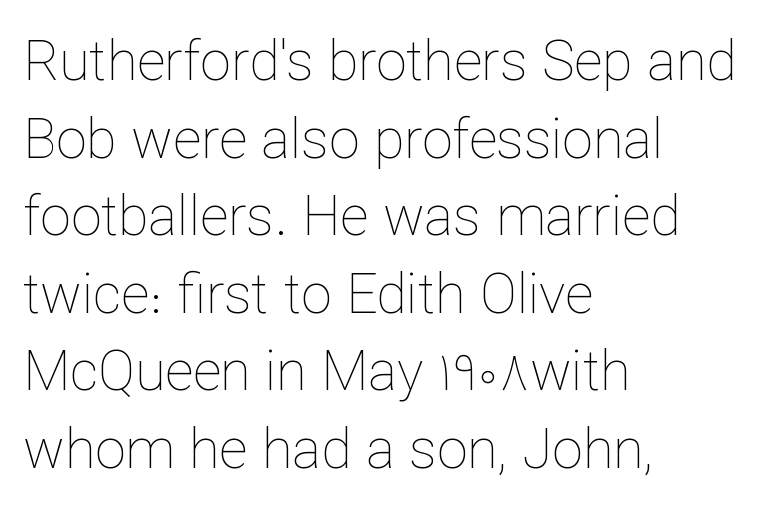
{"italic": "no", "bold": "no", "weight": "thin", "width": "normal", "stroke_contrast": "low", "x_height": "medium", "monospaced": "no", "underline": "no", "align": "left", "line_spacing": "normal", "line_spacing_ratio": 1.41, "letter_spacing": "normal", "letter_spacing_em": 0.0, "glyph_px": 55}
